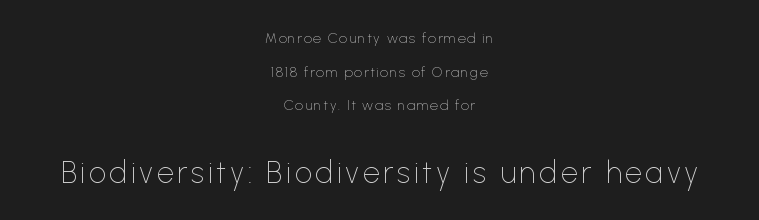
The lettering holds an erect, upright posture throughout. You could not count columns in this text — the font is proportionally spaced. Note: no serifs on the glyphs. A student would call this center alignment; a typographer would say set centered. Anything drawn beneath the words? Only blank space.
